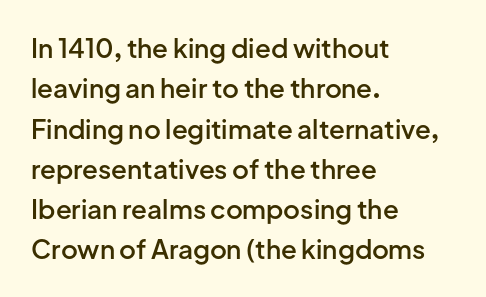
{"italic": "no", "bold": "semi", "underline": "no", "align": "left", "line_spacing": "normal", "line_spacing_ratio": 1.55, "letter_spacing": "normal", "letter_spacing_em": 0.0, "glyph_px": 26}
